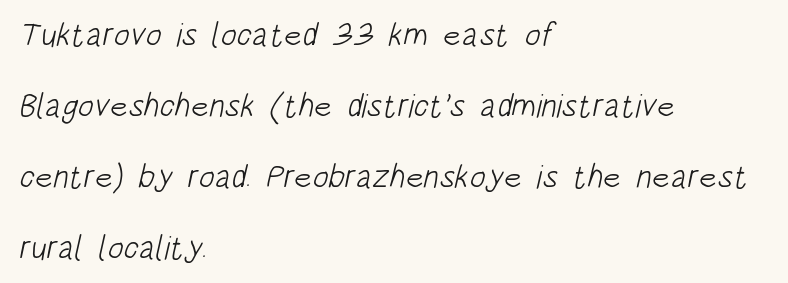
The image shows 33 px light, condensed sans-serif type; set left-aligned, loose line spacing (2.15x), normal letter spacing, not underlined; low stroke contrast and a large x-height.
